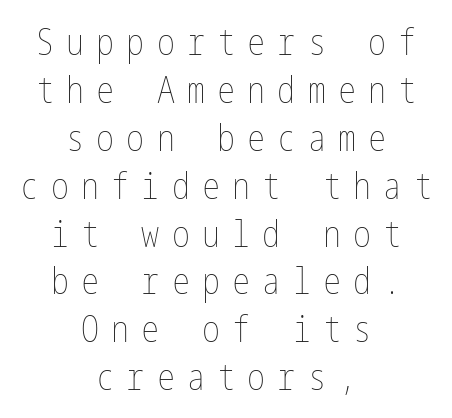
Q: Is the text bold? A: No.
Q: Is the text italic (slanted)? A: No, it is upright.
Q: Is the text underlined? A: No.
Q: How is the paragraph aligned? A: Centered.
Q: Is the spacing between letters normal or unusually wide? A: Unusually wide.
Q: Is the spacing between lines tight, normal or loose? A: Normal.
Q: Width (condensed, normal, or wide)? A: Condensed.
Q: Stroke contrast? A: Low.
Q: x-height? A: Medium.
